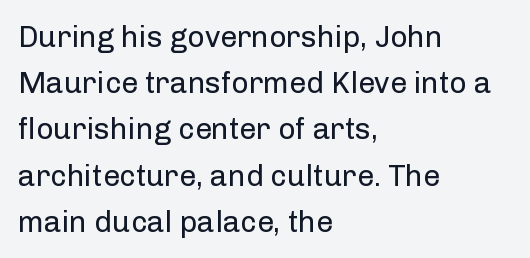
{"serif": "no", "italic": "no", "bold": "no", "weight": "regular", "width": "normal", "stroke_contrast": "low", "x_height": "medium", "monospaced": "no", "underline": "no", "align": "left", "line_spacing": "normal", "line_spacing_ratio": 1.54, "letter_spacing": "normal", "letter_spacing_em": 0.0, "glyph_px": 30}
